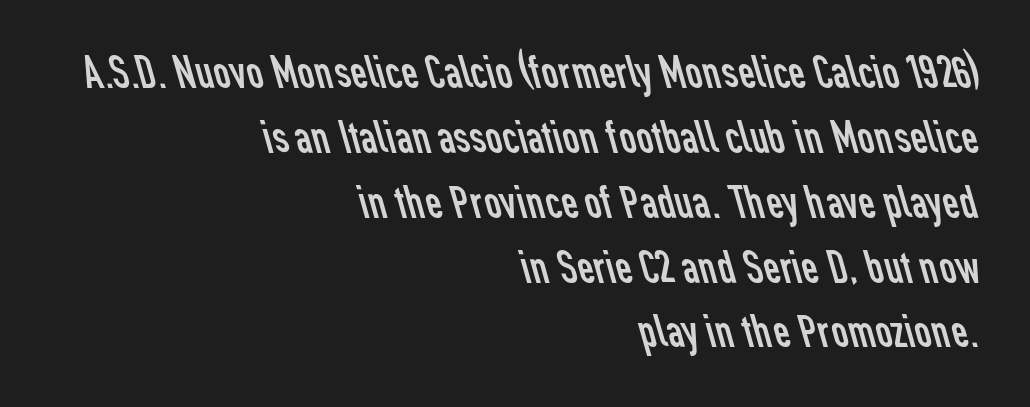
The image shows 46 px regular-weight sans-serif type; set right-aligned, normal line spacing (1.41x), normal letter spacing, not underlined; low stroke contrast and a medium x-height.
